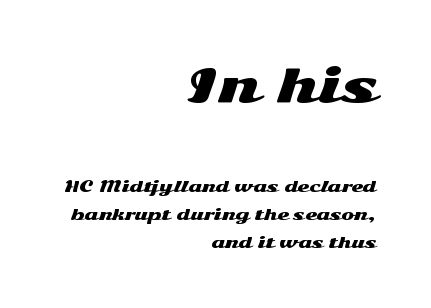
The gaps between neighbouring characters are ordinary and unremarkable. The passage shown begins with its larger block and ends with its smaller one. Note the varied advance widths — an 'i' is clearly narrower than an 'm'. This rendering employs a face without finishing strokes, i.e., a sans-serif.
